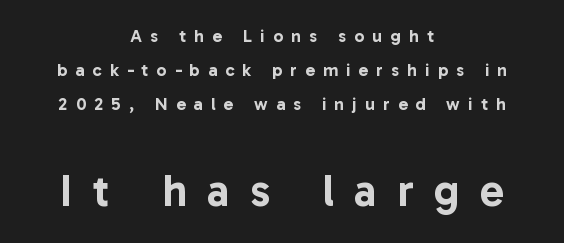
Q: Is the text italic (slanted)? A: No, it is upright.
Q: Is the typeface a serif or a sans-serif typeface? A: Sans-serif.
Q: Is the text underlined? A: No.
Q: How is the paragraph aligned? A: Centered.
Q: Is the spacing between letters normal or unusually wide? A: Unusually wide.
Q: Which block of text is set in a larger size, the first (top) or the second (bottom)? A: The second (bottom) one.
Q: Width (condensed, normal, or wide)? A: Normal.
Q: Stroke contrast? A: Low.
Q: x-height? A: Medium.
Q: Monospaced? A: No.
